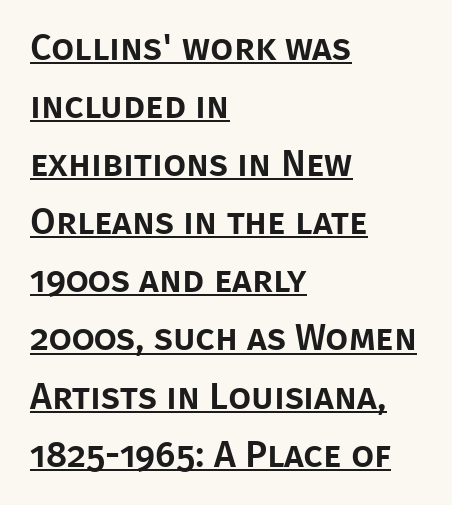
The typesetter chose a ragged-right arrangement here. Like a heading marked for emphasis, these lines bear an underscore. Looks like regular typesetting: each glyph gets only the width it needs. This sample uses a sans-serif face.
